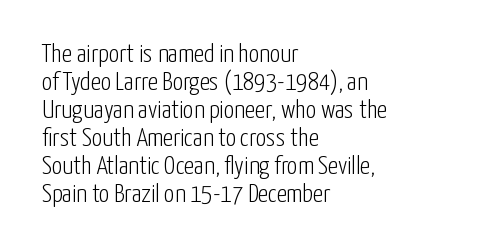
The image shows 26 px text type, upright; set left-aligned, tight line spacing (1.08x), normal letter spacing, not underlined.
